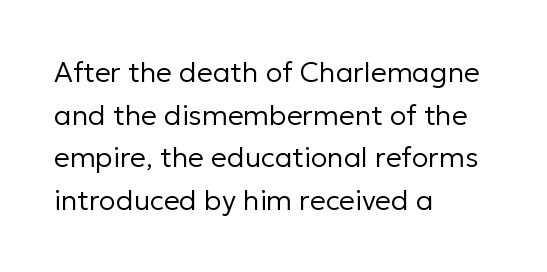
The image shows 28 px regular-weight sans-serif type, upright; set left-aligned, normal line spacing (1.52x), normal letter spacing, not underlined; low stroke contrast and a medium x-height.
